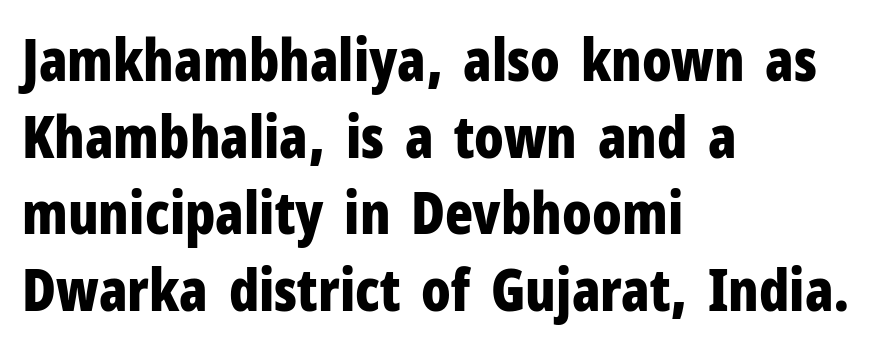
{"serif": "no", "italic": "no", "bold": "yes", "weight": "bold", "width": "condensed", "stroke_contrast": "low", "x_height": "medium", "monospaced": "no", "underline": "no", "align": "left", "line_spacing": "normal", "line_spacing_ratio": 1.32, "letter_spacing": "normal", "letter_spacing_em": 0.0, "glyph_px": 58}
